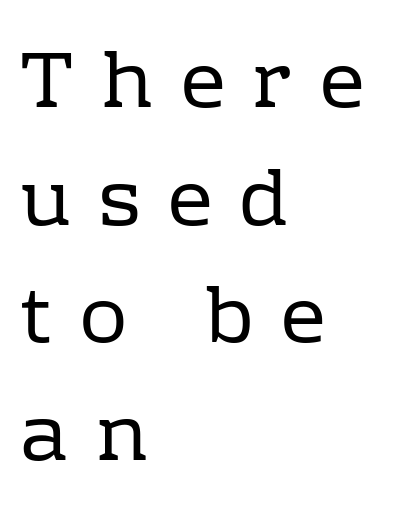
Q: Is the text bold? A: No.
Q: Is the text italic (slanted)? A: No, it is upright.
Q: Is the typeface a serif or a sans-serif typeface? A: Serif.
Q: Is the text underlined? A: No.
Q: How is the paragraph aligned? A: Left-aligned.
Q: Is the spacing between letters normal or unusually wide? A: Unusually wide.
Q: Is the spacing between lines tight, normal or loose? A: Normal.
Q: Width (condensed, normal, or wide)? A: Normal.
Q: Stroke contrast? A: Low.
Q: x-height? A: Medium.
Q: Monospaced? A: No.
